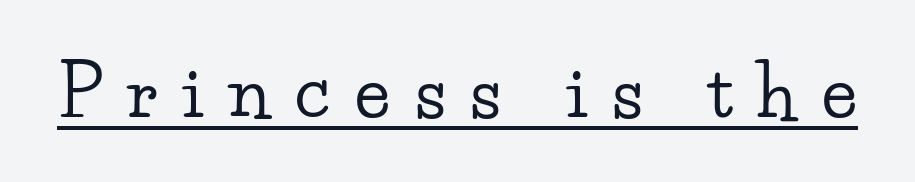
Glyph-to-glyph distance is far greater than everyday printed text. Does the lettering tilt? It doesn't — this is upright. Is this a sans? No — the strokes have serifs. This sample has the flowing, uneven cadence of proportional lettering. You can see a thin bar hugging the bottom of the glyphs.
